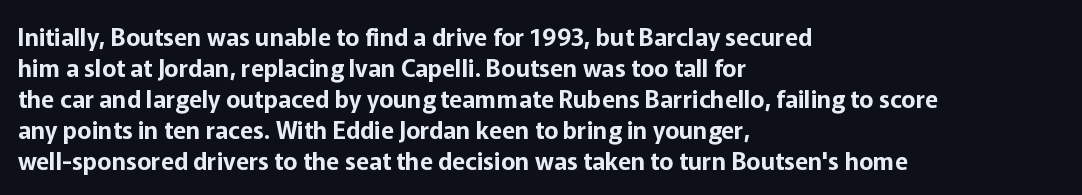
{"italic": "no", "underline": "no", "align": "left", "line_spacing": "normal", "line_spacing_ratio": 1.29, "letter_spacing": "normal", "letter_spacing_em": 0.0, "glyph_px": 24}
